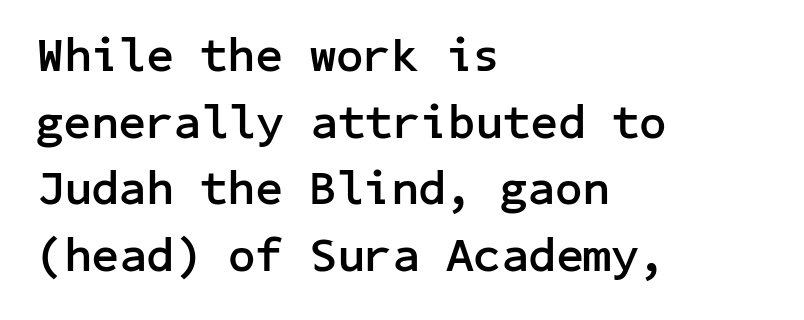
The sample has been set heavy, in full bold. The zone under the glyphs is completely vacant. Glyph-to-glyph distance matches everyday printed text. Vertical strokes here are truly vertical.
